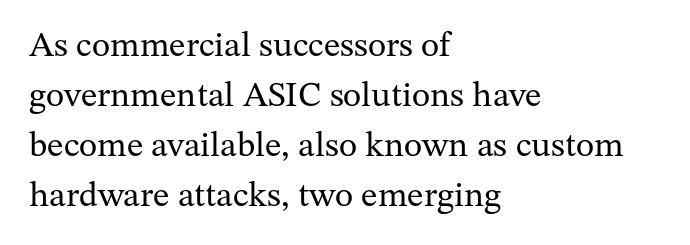
Just letters on the line, the space beneath them empty. Posture: vertical. No chunkiness to these letters — they're not bold. Classification — serif.
